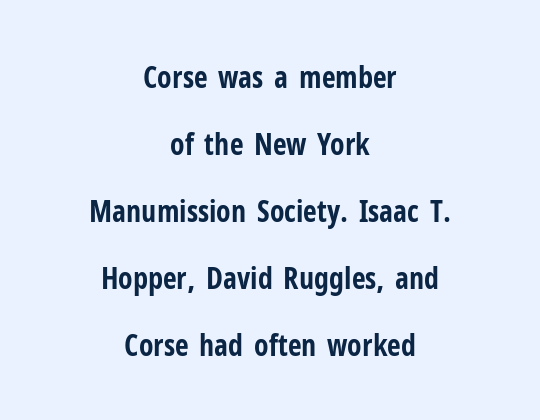
Upright lettering throughout. Proportional: the letters do not fall into vertical columns. Compared with typical paragraphs, the rows here are farther apart. Just letters on the line, the space beneath them empty. If you folded the block vertically in half, each line would mirror itself in length. Its strokes are broad and dark, the hallmark of bold type.
